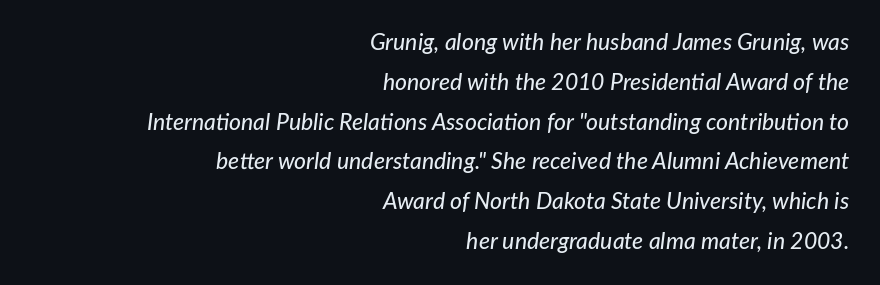
Q: Is the text italic (slanted)? A: Yes, it leans right by about 7 degrees.
Q: Is the text underlined? A: No.
Q: How is the paragraph aligned? A: Right-aligned.
Q: Is the spacing between letters normal or unusually wide? A: Normal.
